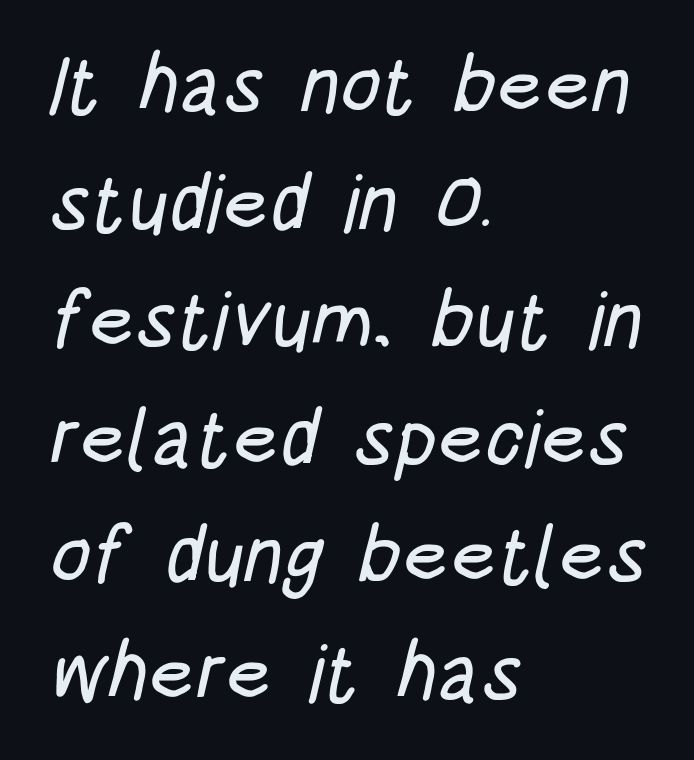
The image shows 80 px condensed sans-serif type; set left-aligned, normal line spacing (1.47x), normal letter spacing, not underlined; low stroke contrast and a large x-height.
